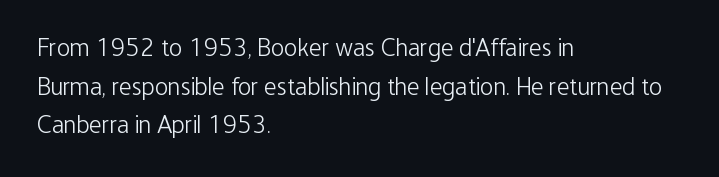
The image shows 25 px text type, upright; set left-aligned, normal line spacing (1.55x), normal letter spacing, not underlined.
